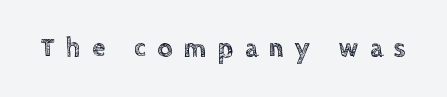
The image shows 26 px text type, upright; set unusually wide letter spacing (+0.44 em), not underlined.
